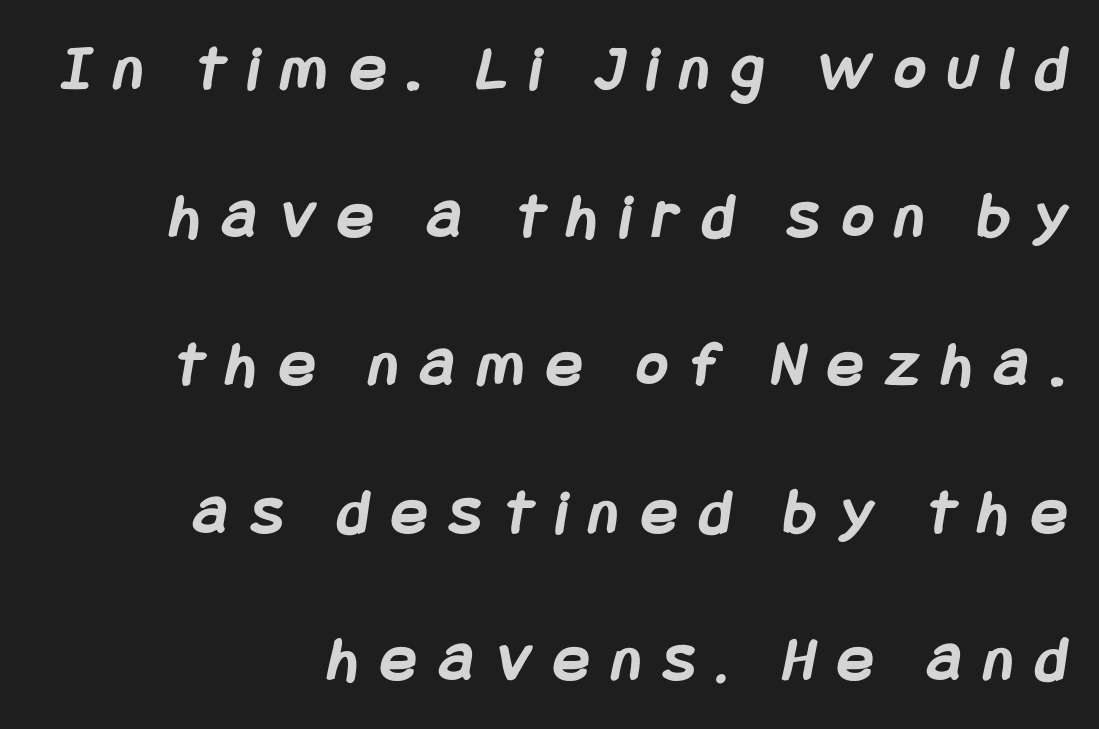
{"serif": "no", "bold": "yes", "weight": "semibold", "width": "condensed", "stroke_contrast": "low", "x_height": "large", "underline": "no", "align": "right", "line_spacing": "loose", "line_spacing_ratio": 2.24, "letter_spacing": "wide", "letter_spacing_em": 0.35, "glyph_px": 66}
